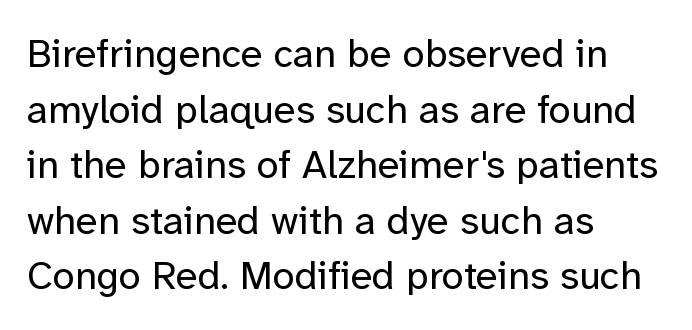
The image shows 40 px regular-weight sans-serif type, upright; set left-aligned, normal line spacing (1.39x), normal letter spacing, not underlined; low stroke contrast and a medium x-height.
